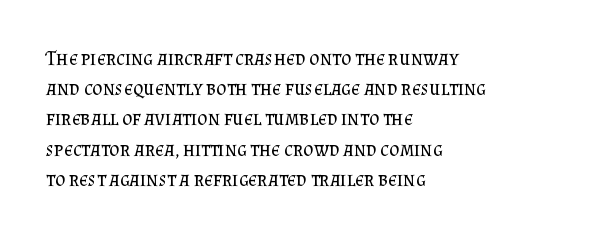
The image shows 20 px text type, upright; set left-aligned, normal line spacing (1.51x), normal letter spacing, not underlined.
